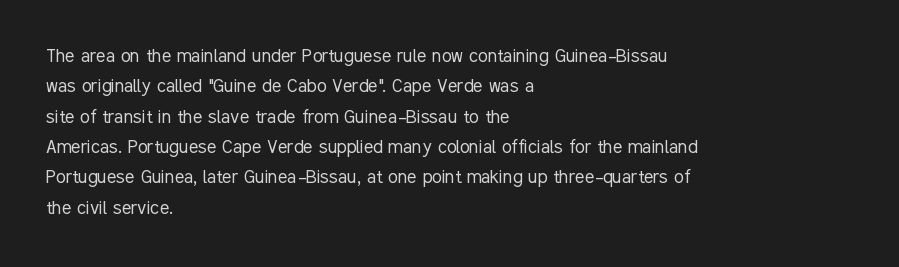
{"italic": "no", "bold": "no", "underline": "no", "align": "left", "line_spacing": "normal", "line_spacing_ratio": 1.38, "letter_spacing": "normal", "letter_spacing_em": 0.0, "glyph_px": 22}
